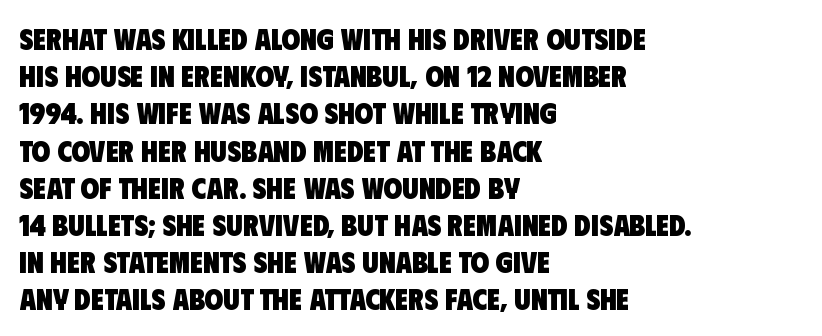
Q: Is the text bold? A: Yes.
Q: Is the typeface a serif or a sans-serif typeface? A: Sans-serif.
Q: Is the text underlined? A: No.
Q: How is the paragraph aligned? A: Left-aligned.
Q: Is the spacing between letters normal or unusually wide? A: Normal.
Q: Width (condensed, normal, or wide)? A: Condensed.
Q: Stroke contrast? A: Low.
Q: x-height? A: Large.
Q: Monospaced? A: No.
